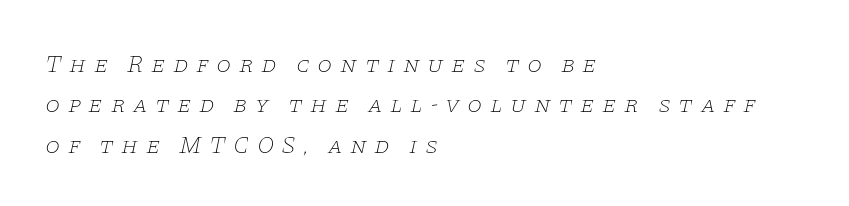
No word sits above an underline. The face used here has a pronounced slope to its letters. Where is the straight margin? On the left. A typesetter would call this heavily tracked-out type. Whoever set this chose a conventional vertical rhythm.
